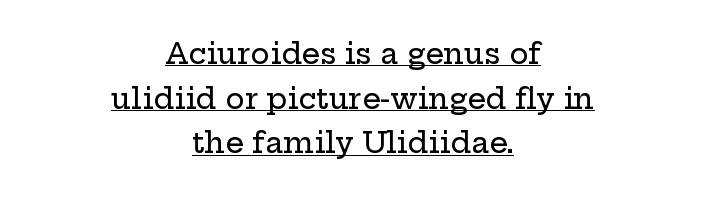
If you measured baseline to baseline, you'd find a middling distance. The designer went with a serif here, giving each stem small feet. The rendering uses natural spacing where letterforms have individual widths. The tracking reads as untouched default to a designer's eye.
